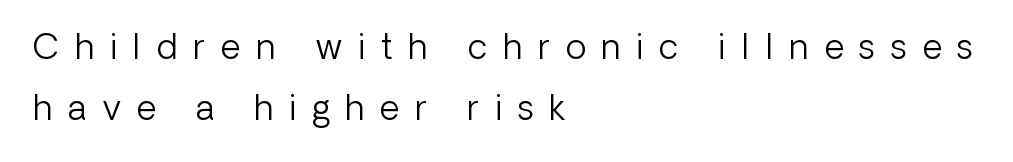
The image shows 34 px light sans-serif type, upright; set left-aligned, line spacing 1.78x, unusually wide letter spacing (+0.46 em), not underlined; low stroke contrast and a medium x-height.
